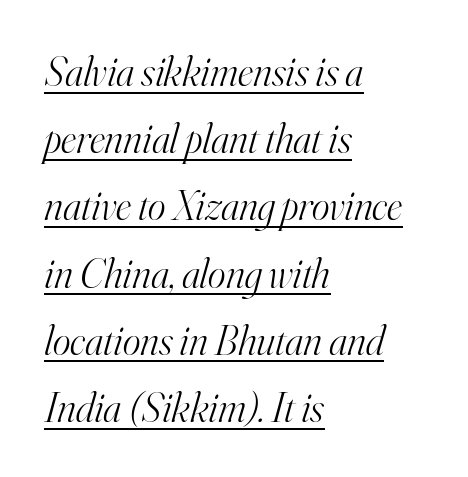
Caption: multi-line text, flush left, ragged right. Serif or sans? Serif — the stroke terminals have little feet. The font sits on the lighter half of the weight spectrum, regular included. The line texture is even and compact thanks to regular tracking. Here the designer chose a conventional face with non-uniform glyph widths. The axis of the letterforms is tilted away from vertical.
